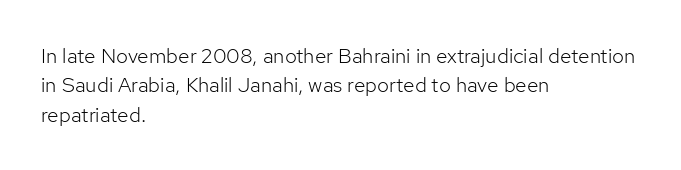
{"italic": "no", "bold": "no", "underline": "no", "align": "left", "line_spacing": "normal", "line_spacing_ratio": 1.4, "letter_spacing": "normal", "letter_spacing_em": 0.0, "glyph_px": 21}
